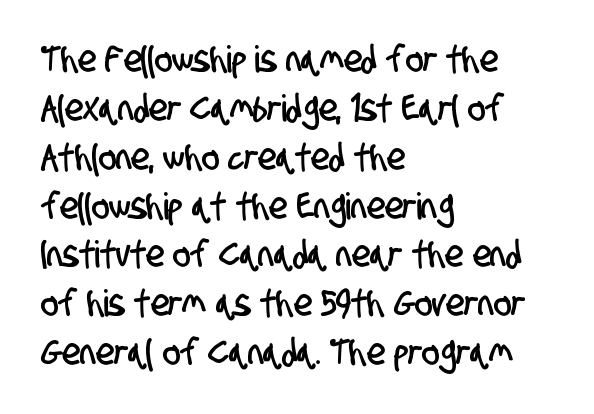
Words appear dense and cohesive because spacing is normal. The lines in this sample share a left origin and differ only in where they stop. The face used here is proportionally spaced, like ordinary book or web type. Serifs: no, the terminals of the letterforms are clean. Descenders hang freely into open space.
